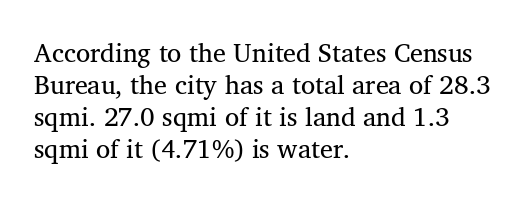
Q: Is the text bold? A: No.
Q: Is the text italic (slanted)? A: No, it is upright.
Q: Is the text underlined? A: No.
Q: How is the paragraph aligned? A: Left-aligned.
Q: Is the spacing between letters normal or unusually wide? A: Normal.
